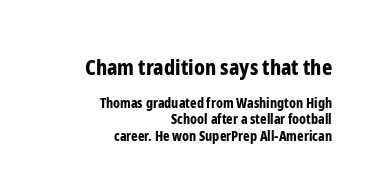
The image shows 22 px bold type, upright; set right-aligned, line spacing 1.16x, normal letter spacing, not underlined; the first (top) block is 1.57x larger.
